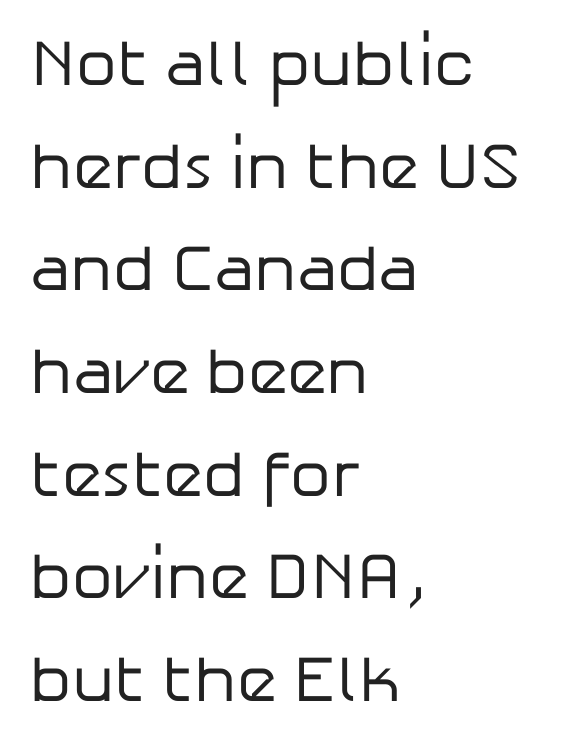
Descenders are the only things crossing below the line. A typesetter would call this proportional, since set widths differ per character. The typesetter chose a ragged-right arrangement here. To sum up the face: it is a sans, with no serifs.
